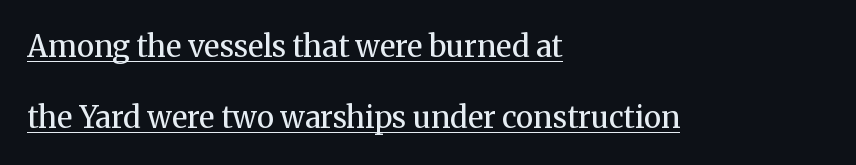
Q: Is the text bold? A: No.
Q: Is the text italic (slanted)? A: No, it is upright.
Q: Is the typeface a serif or a sans-serif typeface? A: Serif.
Q: Is the text underlined? A: Yes.
Q: How is the paragraph aligned? A: Left-aligned.
Q: Is the spacing between letters normal or unusually wide? A: Normal.
Q: Is the spacing between lines tight, normal or loose? A: Loose.
Q: Width (condensed, normal, or wide)? A: Normal.
Q: Stroke contrast? A: Medium.
Q: x-height? A: Medium.
Q: Monospaced? A: No.
